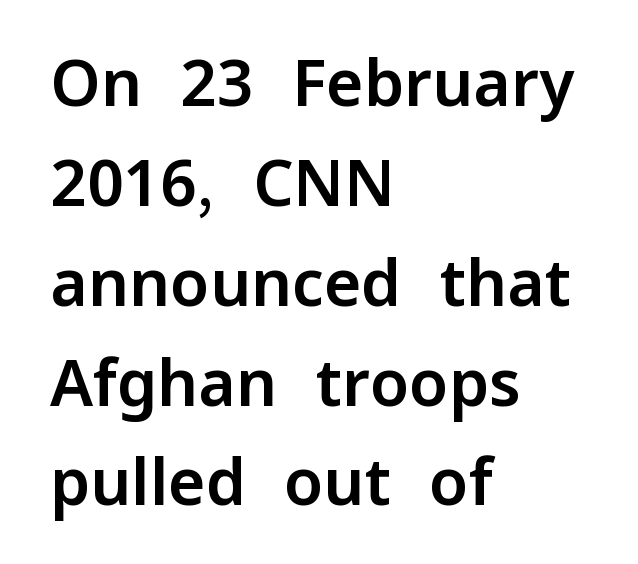
This rendering features lettering with no underline. The designer went with a sans here, leaving each stem footless. Italic? Not at all — the glyphs are vertical. Left-aligned paragraph, ragged on the right. The rendering uses natural spacing where letterforms have individual widths. The designer left line spacing at the default.
